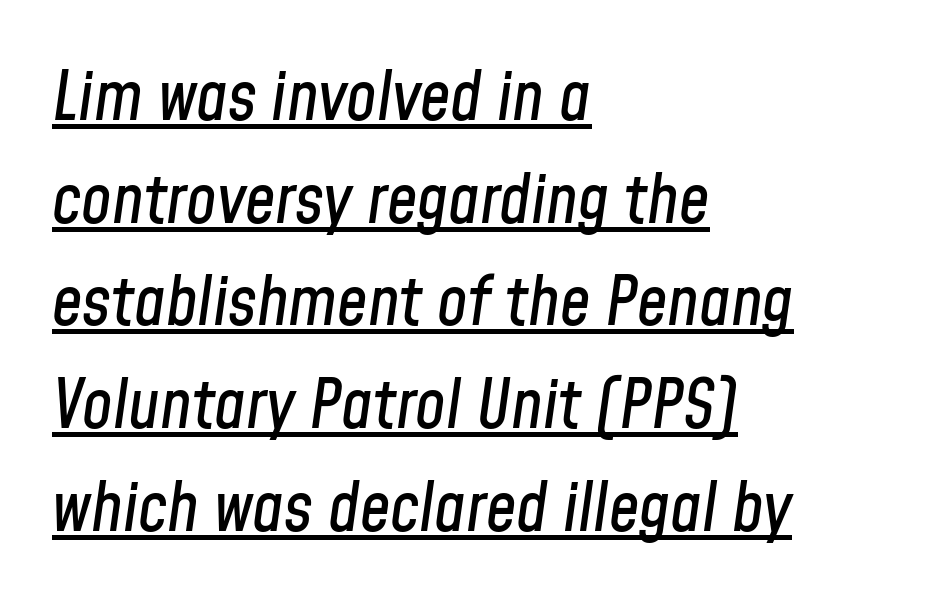
{"italic": "yes", "lean": "right", "slant_degrees": 8, "width": "condensed", "stroke_contrast": "low", "x_height": "medium", "monospaced": "no", "underline": "yes", "align": "left", "line_spacing": "normal", "line_spacing_ratio": 1.51, "letter_spacing": "normal", "letter_spacing_em": 0.0, "glyph_px": 68}
